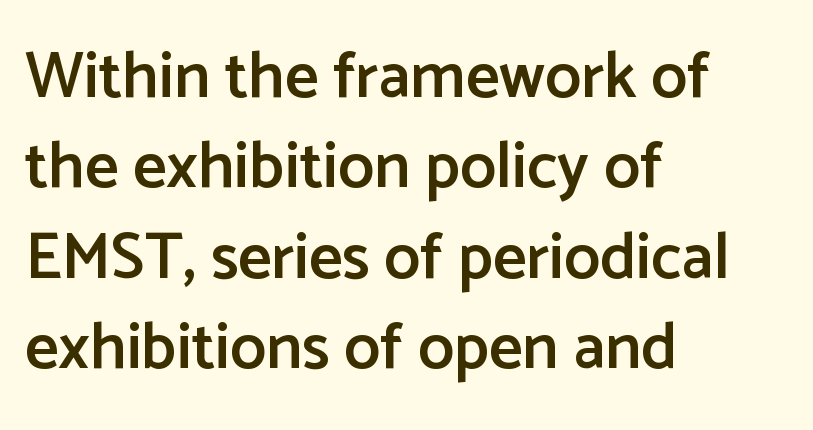
Q: Is the text bold? A: Semi-bold.
Q: Is the text italic (slanted)? A: No, it is upright.
Q: Is the typeface a serif or a sans-serif typeface? A: Sans-serif.
Q: Is the text underlined? A: No.
Q: How is the paragraph aligned? A: Left-aligned.
Q: Is the spacing between letters normal or unusually wide? A: Normal.
Q: Is the spacing between lines tight, normal or loose? A: Normal.
Q: Width (condensed, normal, or wide)? A: Normal.
Q: Stroke contrast? A: Low.
Q: x-height? A: Medium.
Q: Monospaced? A: No.
